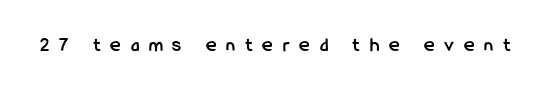
The lettering holds an erect, upright posture throughout. Every letter is thick-stroked: bold, no question. There is plenty of visible air inserted between adjacent glyphs. Honestly, there is no underline to notice here at all.
